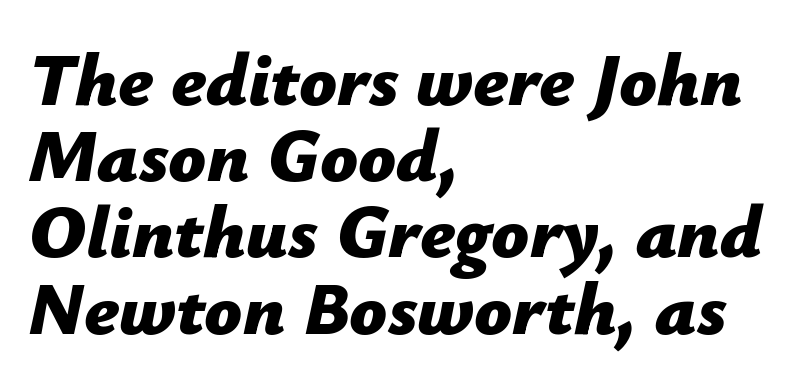
When letters slant like this, we call the style italic. Rows of type sit shoulder to shoulder in the vertical direction. Which margin do the lines hug? The left one — the right edge is uneven. The zone under the glyphs is completely vacant.
